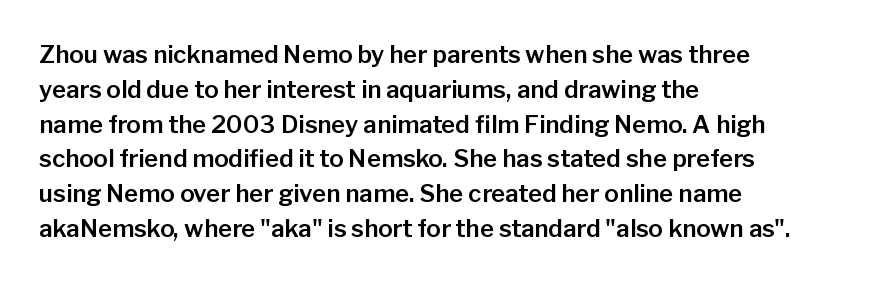
This sample keeps an unexceptional amount of space between lines. These lines keep a tight, regular rhythm from letter to letter. Every stem runs plumb, perpendicular to the baseline. Reading down the block, your eye returns to a fixed left position each line. The string is rendered with underlining switched off.
